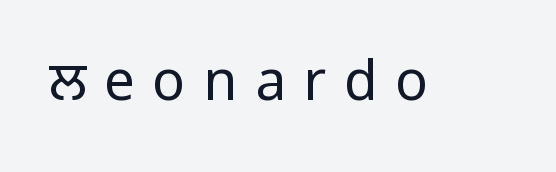
The image shows 55 px regular-weight, condensed sans-serif type, upright; set unusually wide letter spacing (+0.32 em), not underlined; low stroke contrast.
